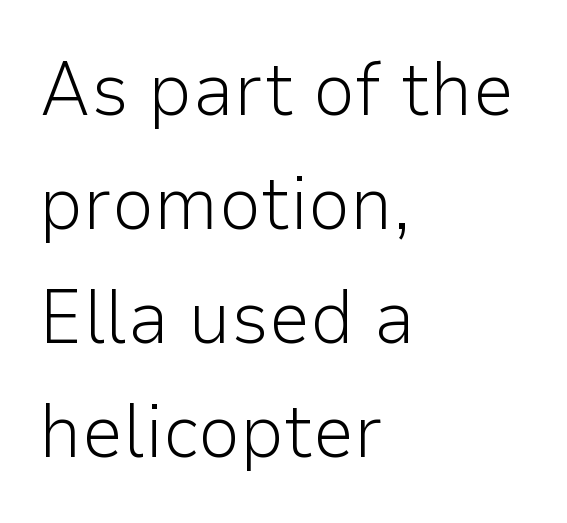
The image shows 75 px light sans-serif type, upright; set left-aligned, normal line spacing (1.52x), normal letter spacing, not underlined; low stroke contrast and a medium x-height.
